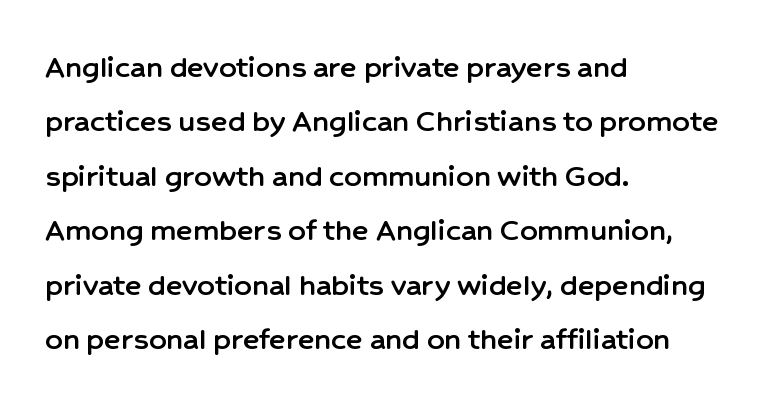
{"serif": "no", "italic": "no", "width": "normal", "stroke_contrast": "low", "x_height": "medium", "monospaced": "no", "underline": "no", "align": "left", "line_spacing": "normal", "line_spacing_ratio": 1.6, "letter_spacing": "normal", "letter_spacing_em": 0.0, "glyph_px": 34}
